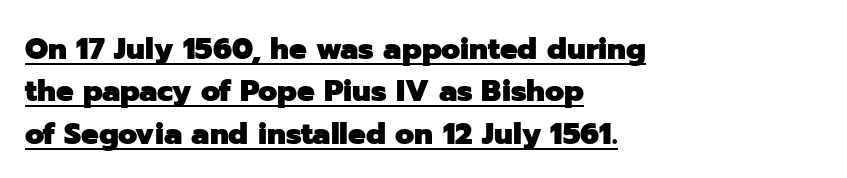
The image shows 31 px heavy sans-serif type, upright; set left-aligned, normal line spacing (1.37x), normal letter spacing, underlined; low stroke contrast and a medium x-height.
